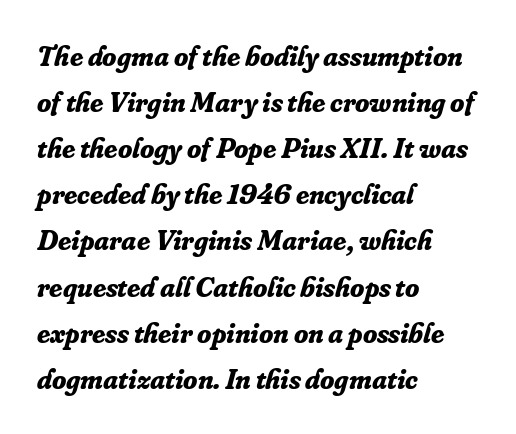
{"serif": "yes", "italic": "yes", "lean": "right", "slant_degrees": 16, "bold": "yes", "weight": "bold", "width": "normal", "stroke_contrast": "low", "x_height": "small", "monospaced": "no", "underline": "no", "align": "left", "line_spacing": "normal", "line_spacing_ratio": 1.59, "letter_spacing": "normal", "letter_spacing_em": 0.0, "glyph_px": 29}
